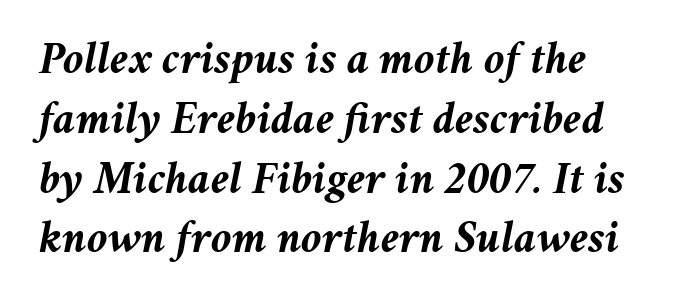
The image shows 46 px semibold type, italic (leaning right); set normal line spacing (1.3x), normal letter spacing, not underlined; medium stroke contrast and a medium x-height.
